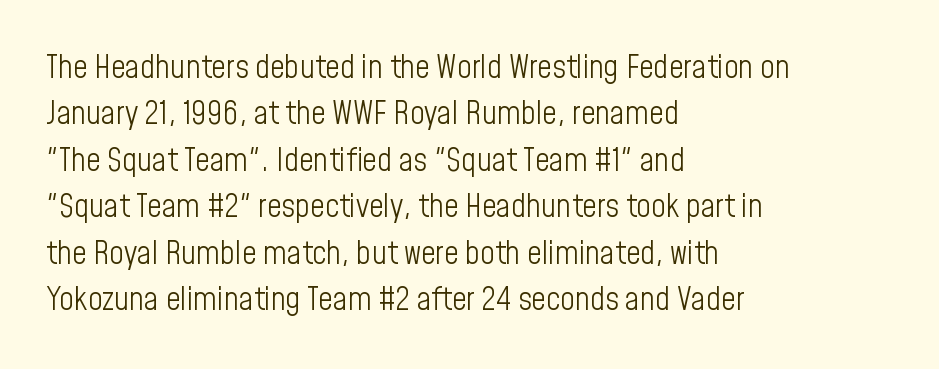
Visually the block forms a straight wall on the left and a jagged coastline on the right. Regarding leading, the lines here are spaced in the standard way. Tracking value appears to be zero — textbook default spacing. A roman cut, with each character standing at attention. On a weight scale, this lands at 450 or below.
